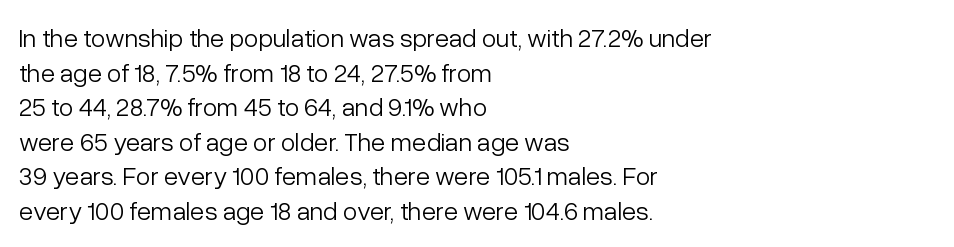
{"italic": "no", "bold": "no", "underline": "no", "align": "left", "line_spacing": "normal", "line_spacing_ratio": 1.33, "letter_spacing": "normal", "letter_spacing_em": 0.0, "glyph_px": 26}
